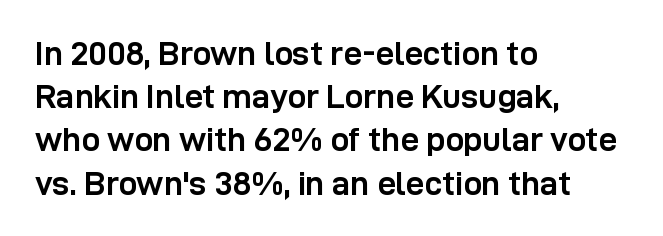
Q: Is the text bold? A: Yes.
Q: Is the text italic (slanted)? A: No, it is upright.
Q: Is the typeface a serif or a sans-serif typeface? A: Sans-serif.
Q: Is the text underlined? A: No.
Q: How is the paragraph aligned? A: Left-aligned.
Q: Is the spacing between letters normal or unusually wide? A: Normal.
Q: Is the spacing between lines tight, normal or loose? A: Normal.
Q: Width (condensed, normal, or wide)? A: Normal.
Q: Stroke contrast? A: Low.
Q: x-height? A: Medium.
Q: Monospaced? A: No.
